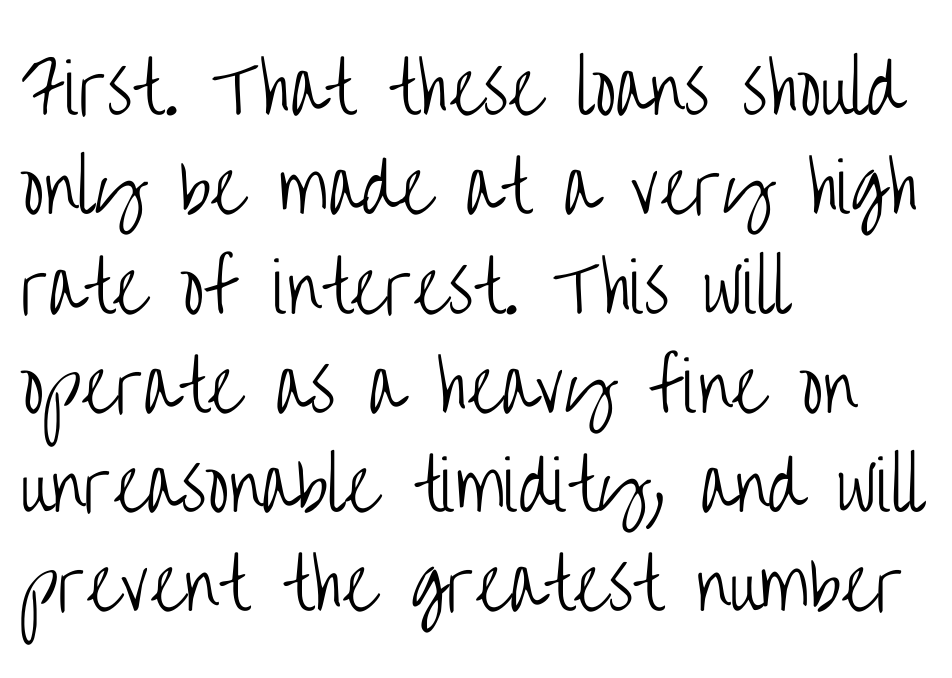
Q: Is the text bold? A: No.
Q: Is the text italic (slanted)? A: No, it is upright.
Q: Is the typeface a serif or a sans-serif typeface? A: Sans-serif.
Q: Is the text underlined? A: No.
Q: How is the paragraph aligned? A: Left-aligned.
Q: Is the spacing between letters normal or unusually wide? A: Normal.
Q: Is the spacing between lines tight, normal or loose? A: Normal.
Q: Width (condensed, normal, or wide)? A: Condensed.
Q: Stroke contrast? A: Low.
Q: x-height? A: Large.
Q: Monospaced? A: No.
